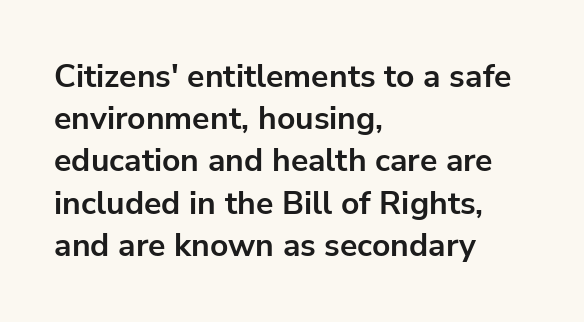
Bold? Absolutely — the strokes are thick and heavy. This sample has the flowing, uneven cadence of proportional lettering. The rendering shows plain stroke endings on the letterforms — a sans-serif design. This sample is left-justified, so line endings fall wherever the words run out.
